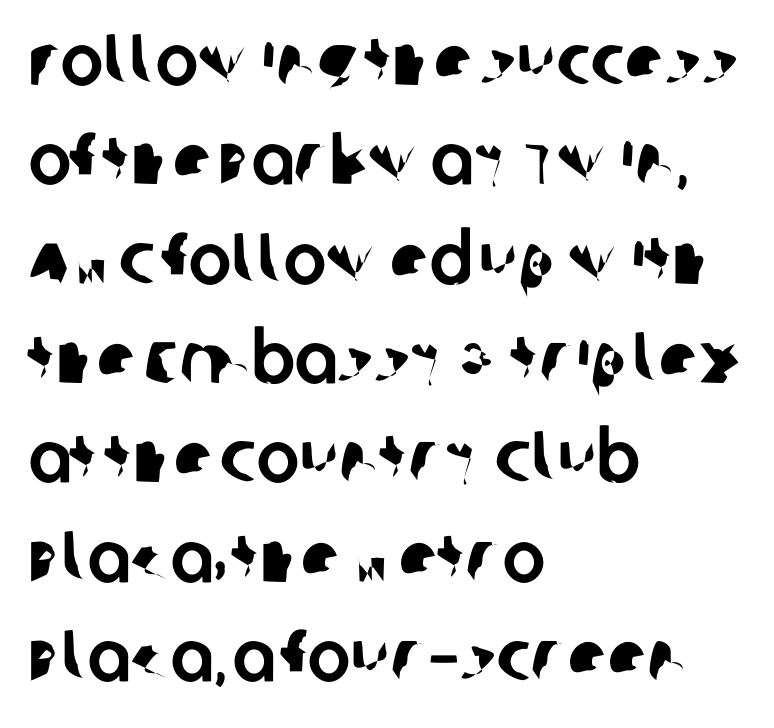
{"serif": "no", "width": "normal", "stroke_contrast": "low", "x_height": "large", "monospaced": "no", "underline": "no", "align": "left", "line_spacing": "normal", "line_spacing_ratio": 1.38, "letter_spacing": "normal", "letter_spacing_em": 0.0, "glyph_px": 72}
